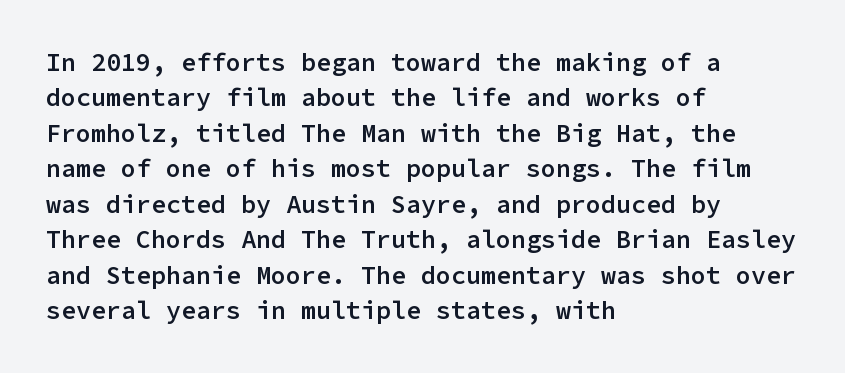
Q: Is the text bold? A: Semi-bold.
Q: Is the text italic (slanted)? A: No, it is upright.
Q: Is the text underlined? A: No.
Q: How is the paragraph aligned? A: Left-aligned.
Q: Is the spacing between letters normal or unusually wide? A: Normal.
Q: Is the spacing between lines tight, normal or loose? A: Normal.
